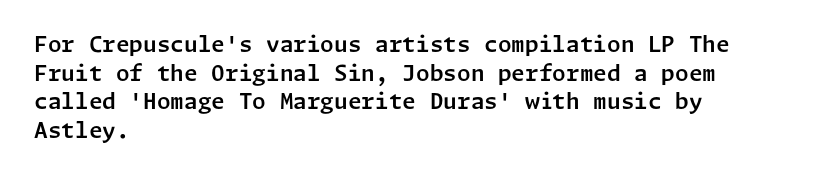
A normal amount of white space separates one row of letters from the next. Unmarked baselines from the first word to the last. These lines were composed using upright roman letters. Compared with typical body copy, the letter spacing here is the same. Line beginnings align vertically; line endings do not.
